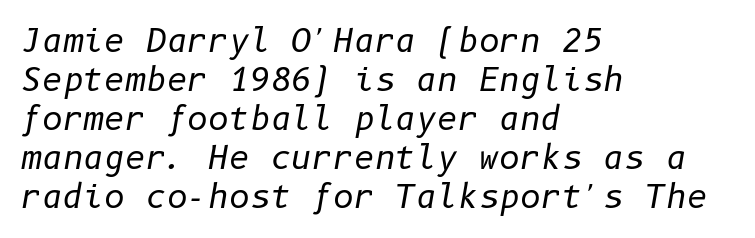
There is no visible air inserted between adjacent glyphs. Plain, unruled lines of type. The glyphs look as if they've been sheared to an angle. Weight: not bold — regular or lighter. Line beginnings align vertically; line endings do not.
